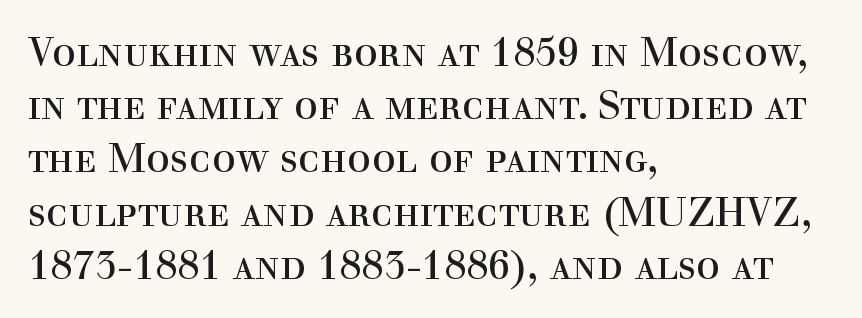
Q: Is the text bold? A: No.
Q: Is the text italic (slanted)? A: No, it is upright.
Q: Is the typeface a serif or a sans-serif typeface? A: Serif.
Q: Is the text underlined? A: No.
Q: How is the paragraph aligned? A: Left-aligned.
Q: Is the spacing between letters normal or unusually wide? A: Normal.
Q: Is the spacing between lines tight, normal or loose? A: Normal.
Q: Width (condensed, normal, or wide)? A: Normal.
Q: x-height? A: Medium.
Q: Monospaced? A: No.
